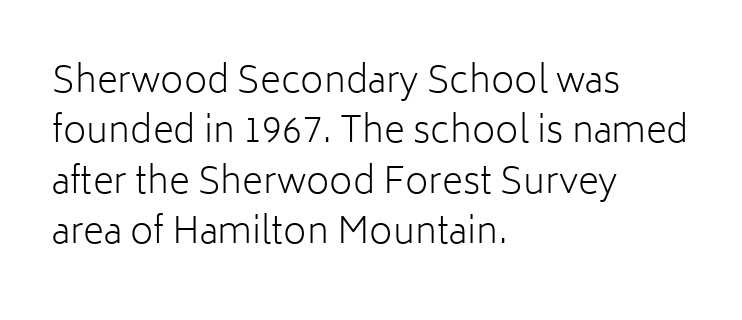
{"serif": "no", "italic": "no", "bold": "no", "weight": "light", "width": "normal", "stroke_contrast": "low", "x_height": "medium", "monospaced": "no", "underline": "no", "align": "left", "line_spacing": "normal", "line_spacing_ratio": 1.4, "letter_spacing": "normal", "letter_spacing_em": 0.0, "glyph_px": 36}
